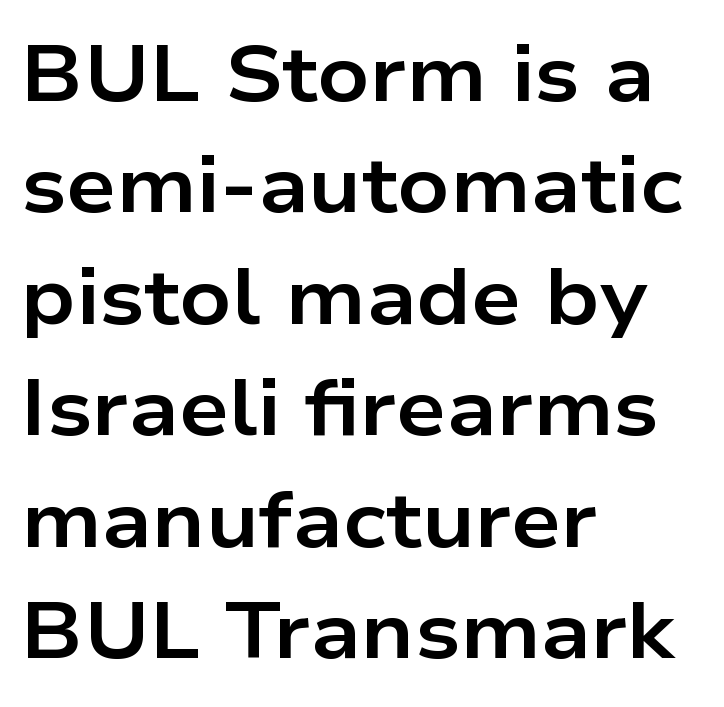
Honestly, there is no underline to notice here at all. Style check: upright. This sample is left-justified, so line endings fall wherever the words run out. You could not count columns in this text — the font is proportionally spaced. Summary of weight: heavy, a full bold.
